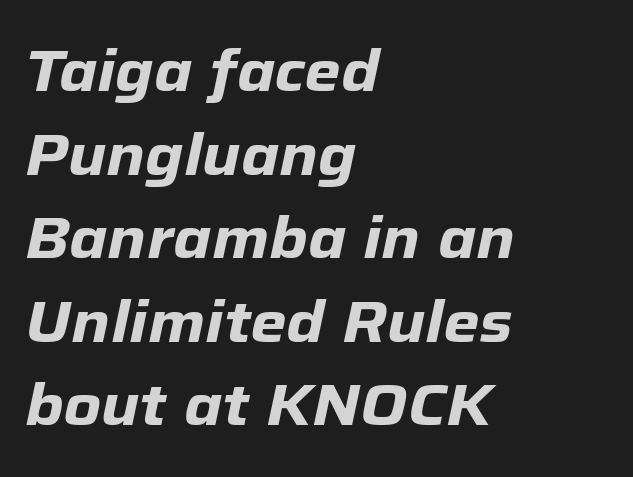
The image shows 58 px heavy type, italic (leaning right); set left-aligned, normal line spacing (1.44x), normal letter spacing, not underlined; low stroke contrast and a medium x-height.
